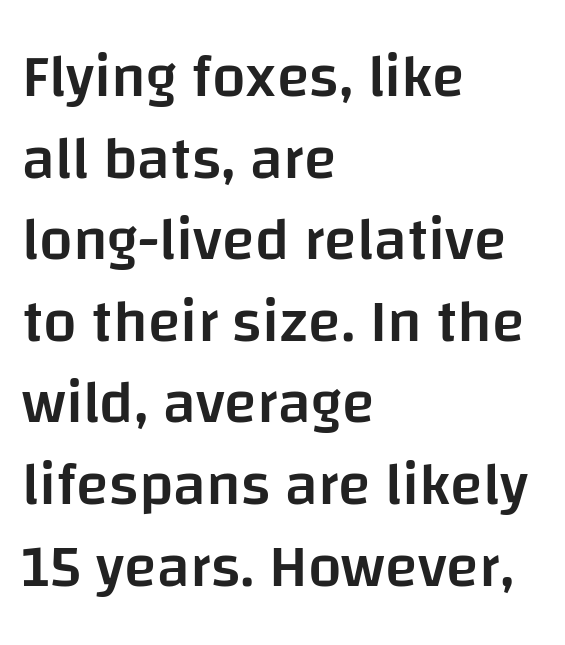
Serifs: no, the terminals of the letterforms are clean. The font is running at a semibold setting, under full bold. These lines are rendered in a variable-pitch font. Only glyphs here, with clear space below each row. Is there much room between lines? A standard amount, neither cramped nor airy.
